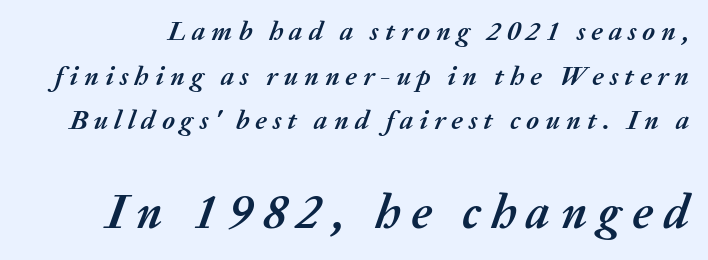
This layout puts the modest block above and the oversized block below. Compared with typical body copy, the letter spacing here is much looser. The baseline area is clear. There's an unmistakable incline to the writing here. The passage shown is typed in a proportional face where columns would drift. Emphasis by weight is at full strength: bold.
